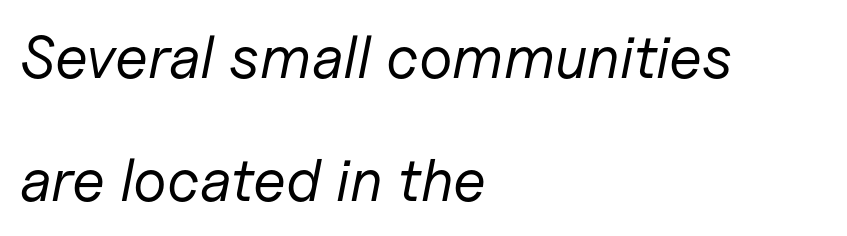
The image shows 60 px regular-weight type, italic (leaning right); set left-aligned, loose line spacing (2.05x), normal letter spacing, not underlined; low stroke contrast and a medium x-height.
